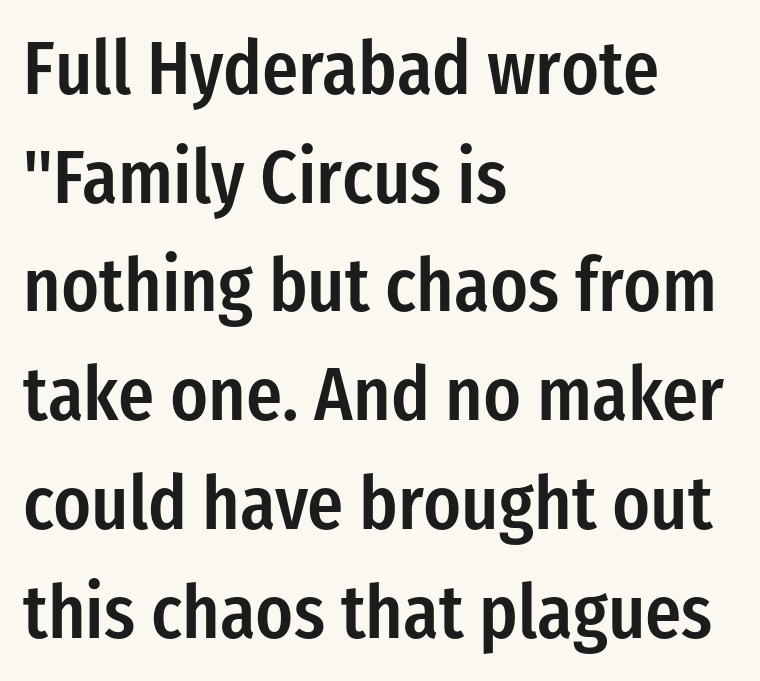
The image shows 75 px semibold, condensed sans-serif type, upright; set left-aligned, normal line spacing (1.45x), normal letter spacing, not underlined; low stroke contrast and a medium x-height.
